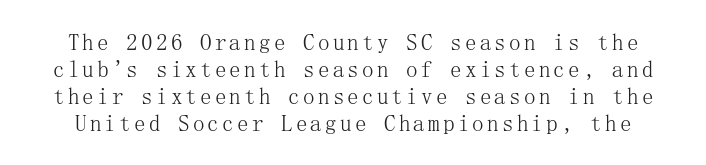
{"italic": "no", "bold": "no", "underline": "no", "line_spacing_ratio": 1.17, "glyph_px": 23}
